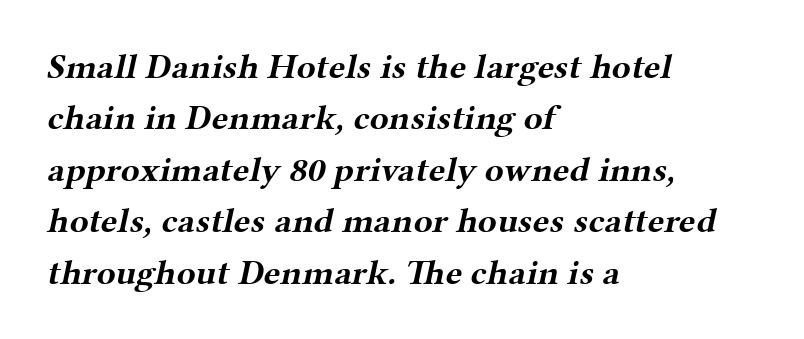
Q: Is the text bold? A: Yes.
Q: Is the typeface a serif or a sans-serif typeface? A: Serif.
Q: Is the text underlined? A: No.
Q: How is the paragraph aligned? A: Left-aligned.
Q: Is the spacing between letters normal or unusually wide? A: Normal.
Q: Is the spacing between lines tight, normal or loose? A: Normal.
Q: Width (condensed, normal, or wide)? A: Wide.
Q: Stroke contrast? A: Medium.
Q: x-height? A: Medium.
Q: Monospaced? A: No.
